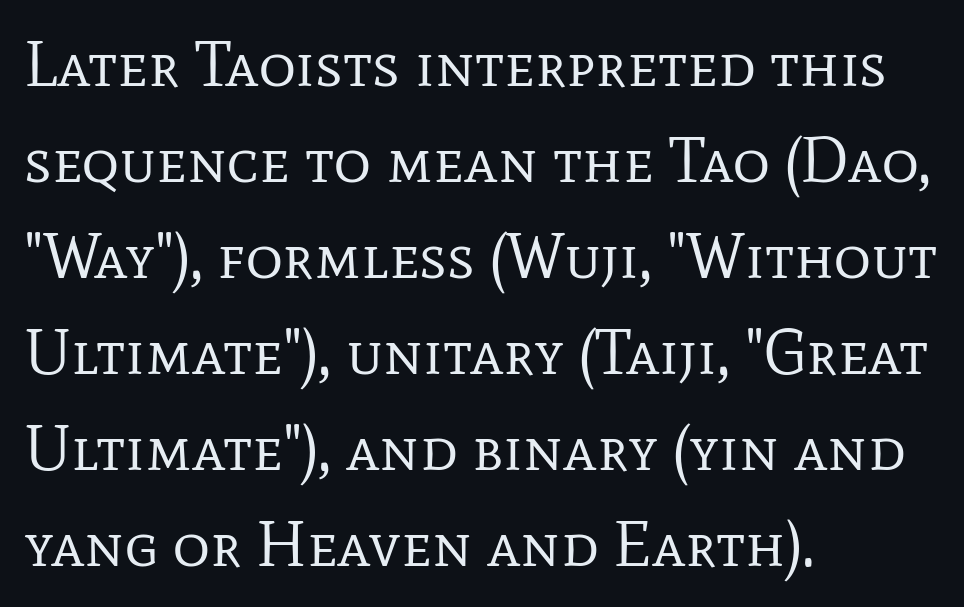
{"serif": "yes", "italic": "no", "bold": "no", "weight": "regular", "width": "normal", "stroke_contrast": "low", "x_height": "medium", "monospaced": "no", "underline": "no", "align": "left", "line_spacing": "normal", "line_spacing_ratio": 1.5, "letter_spacing": "normal", "letter_spacing_em": 0.0, "glyph_px": 64}
